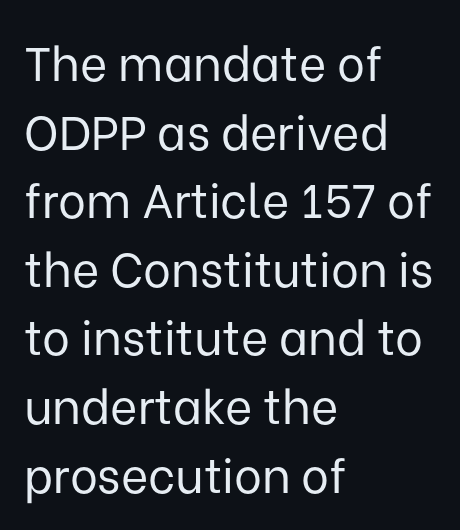
Leading matches the norm, producing a regular column. No word sits above an underline. Italic: no, the glyphs are upright roman. The rendering shows plain stroke endings on the letterforms — a sans-serif design. The typeface has the unassuming heft of standard copy or less.
